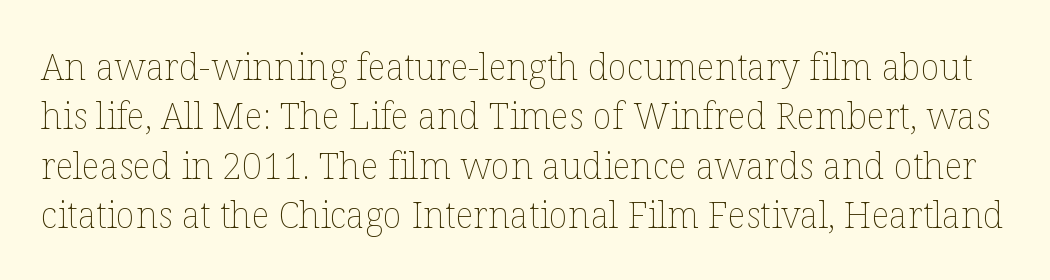
Q: Is the text bold? A: No.
Q: Is the text italic (slanted)? A: No, it is upright.
Q: Is the text underlined? A: No.
Q: Is the spacing between letters normal or unusually wide? A: Normal.
Q: Is the spacing between lines tight, normal or loose? A: Normal.
Q: Width (condensed, normal, or wide)? A: Normal.
Q: Stroke contrast? A: Low.
Q: x-height? A: Medium.
Q: Monospaced? A: No.
